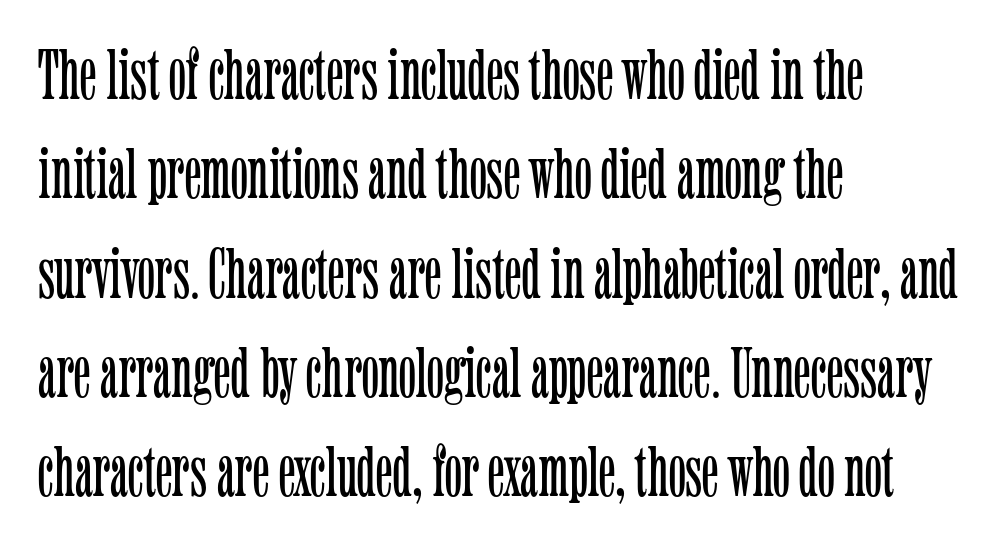
This is roman type, the default non-slanted kind. Descenders hang freely into open space. Weight: not bold — regular or lighter. This sample has the flowing, uneven cadence of proportional lettering.
